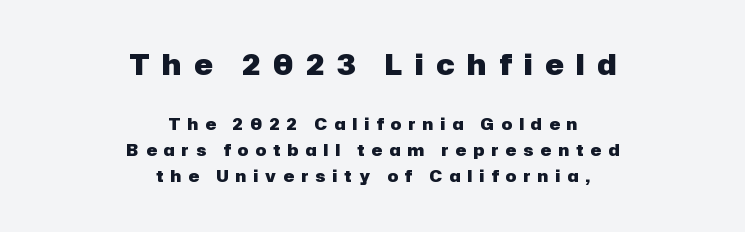
The image shows 28 px heavy sans-serif type, upright; set centered, normal line spacing (1.62x), unusually wide letter spacing (+0.45 em), not underlined; the first (top) block is 1.75x larger; low stroke contrast and a medium x-height.
